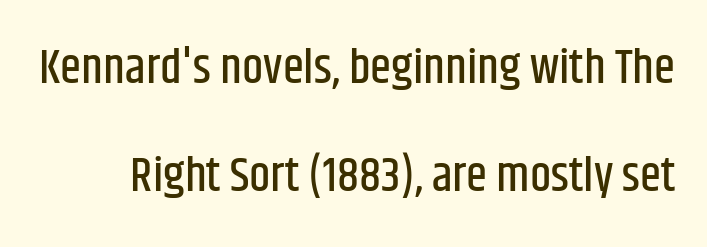
The image shows 48 px condensed sans-serif type, upright; set loose line spacing (2.26x), normal letter spacing, not underlined; low stroke contrast and a large x-height.
